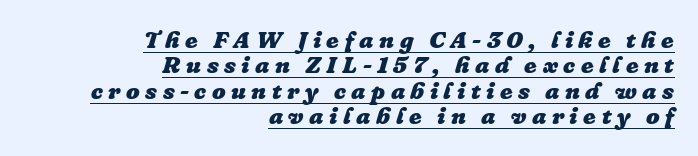
{"italic": "yes", "lean": "right", "slant_degrees": 16, "bold": "yes", "underline": "yes", "align": "right", "line_spacing": "tight", "line_spacing_ratio": 1.06, "letter_spacing": "wide", "letter_spacing_em": 0.23, "glyph_px": 24}
